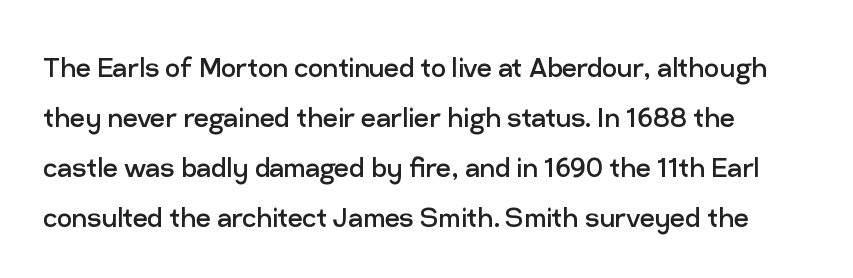
{"serif": "no", "italic": "no", "bold": "no", "weight": "regular", "width": "normal", "stroke_contrast": "low", "x_height": "medium", "monospaced": "no", "underline": "no", "line_spacing": "normal", "line_spacing_ratio": 1.52, "letter_spacing": "normal", "letter_spacing_em": 0.0, "glyph_px": 33}
